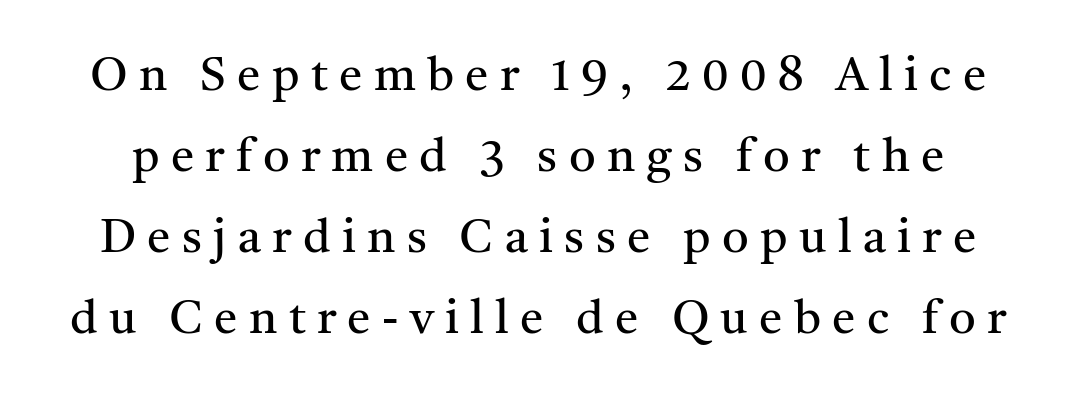
Compared with a typical body face, this is equally light or lighter still. The type family on display is of the serif kind. Looks like regular typesetting: each glyph gets only the width it needs. The gap between lines stays unmarked. Italic? Not at all — the glyphs are vertical. Words appear elongated and porous because spacing is wide.
